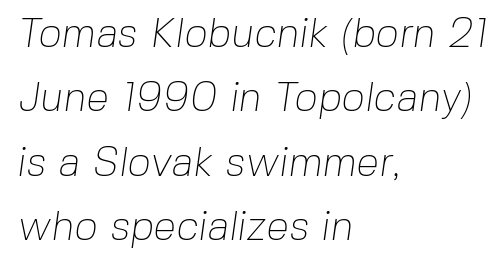
{"serif": "no", "bold": "no", "weight": "thin", "width": "normal", "stroke_contrast": "low", "x_height": "medium", "monospaced": "no", "underline": "no", "align": "left", "line_spacing": "normal", "line_spacing_ratio": 1.57, "letter_spacing": "normal", "letter_spacing_em": 0.0, "glyph_px": 41}
